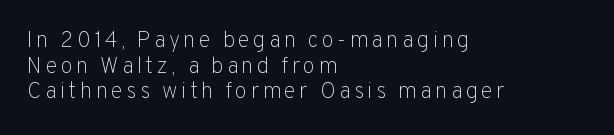
The image shows 22 px text type, upright; set left-aligned, line spacing 1.16x, not underlined.
